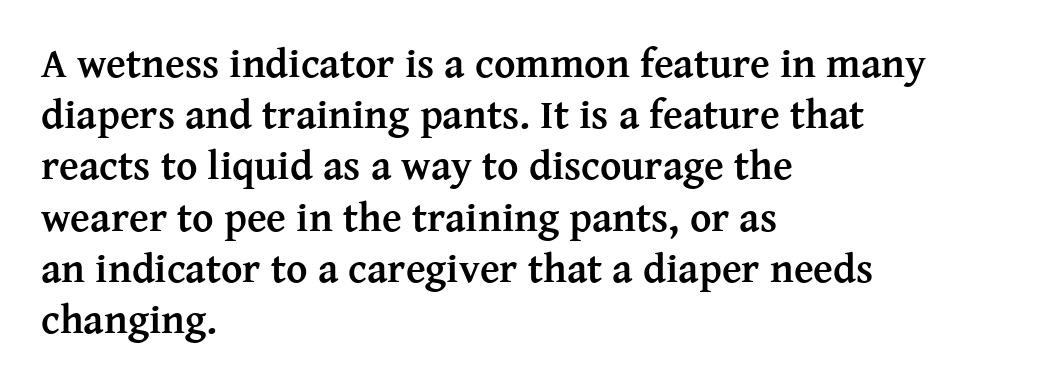
Summary of vertical rhythm: regular, with standard interline spacing. Spacing verdict: proportional, widths tailored to each character. The rag falls on the right side of this text block. These lines are composed in type with serifs. Stroke thickness is high; the sample reads as a true bold.
